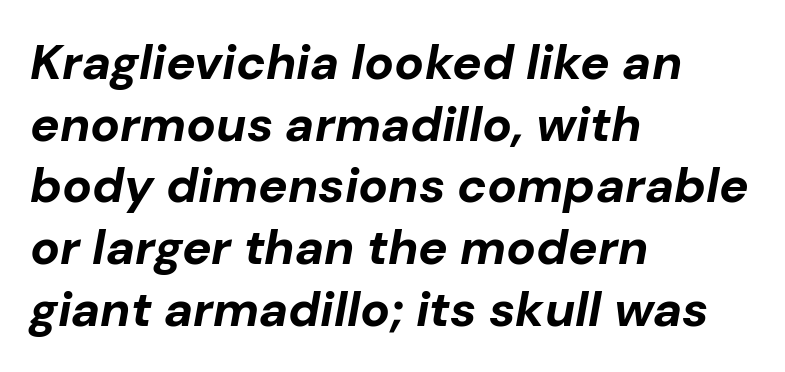
The passage shown stacks its lines at a standard gap. A full-strength bold gives these letters their thick strokes. Where is the straight margin? On the left. Character widths vary here, with narrow letters taking less room than wide ones. The passage shown is not underscored anywhere. Between one letter and the next there's only the usual sliver of space.
